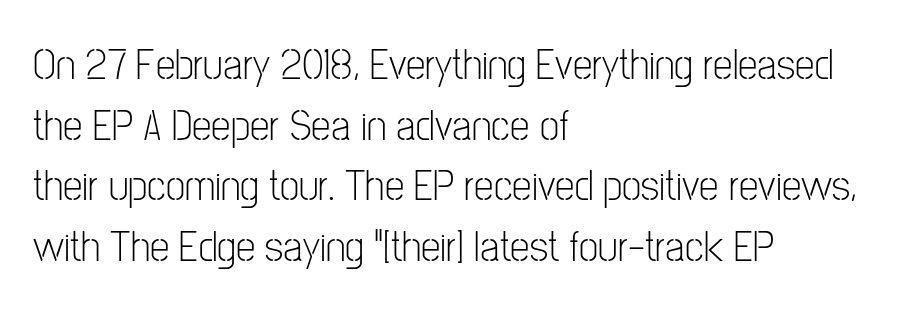
Weight class: somewhere from thin through regular. Students, observe: this is what conventionally led text looks like. Is this a sans? Yes — the strokes have no serifs. Horizontal alignment here is leftward, the default for most running prose. The lettering holds an erect, upright posture throughout.
